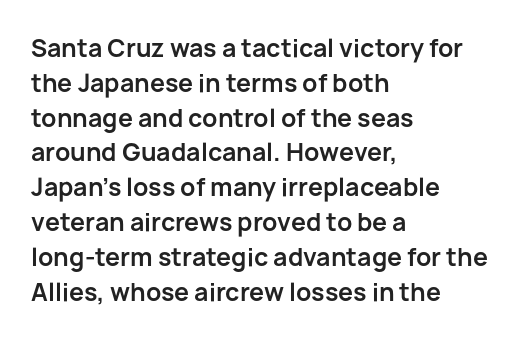
{"italic": "no", "bold": "yes", "underline": "no", "align": "left", "line_spacing": "normal", "line_spacing_ratio": 1.45, "letter_spacing": "normal", "letter_spacing_em": 0.0, "glyph_px": 24}
